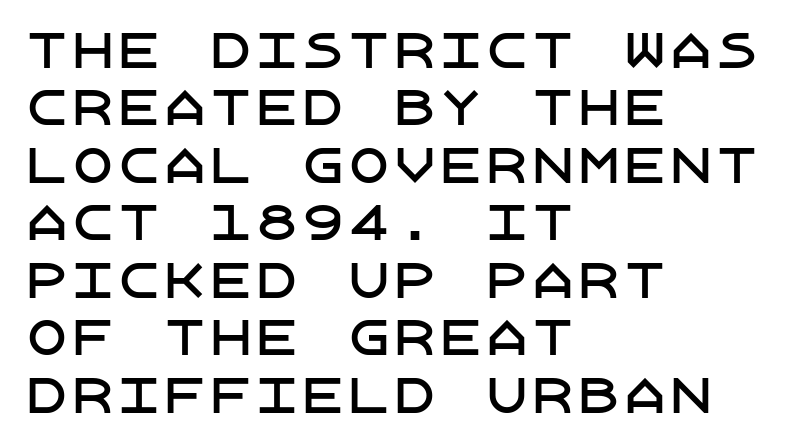
Q: Is the text italic (slanted)? A: No, it is upright.
Q: Is the typeface a serif or a sans-serif typeface? A: Sans-serif.
Q: Is the text underlined? A: No.
Q: How is the paragraph aligned? A: Left-aligned.
Q: Is the spacing between letters normal or unusually wide? A: Normal.
Q: Is the spacing between lines tight, normal or loose? A: Normal.
Q: Width (condensed, normal, or wide)? A: Normal.
Q: Stroke contrast? A: Low.
Q: x-height? A: Large.
